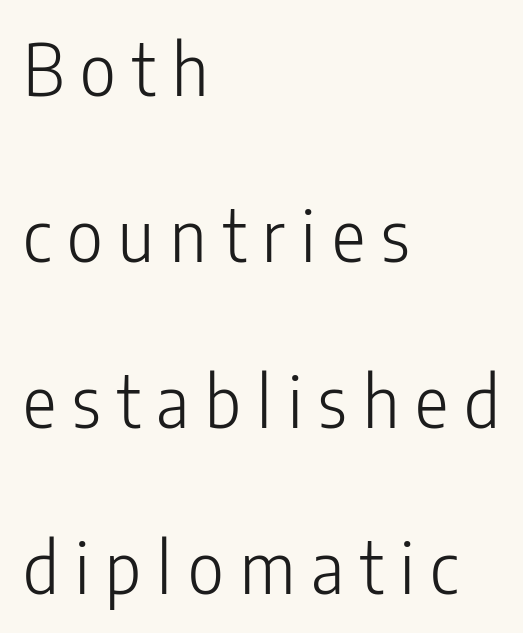
The image shows 70 px light, condensed sans-serif type, upright; set left-aligned, loose line spacing (2.37x), unusually wide letter spacing (+0.23 em), not underlined; low stroke contrast and a medium x-height.
